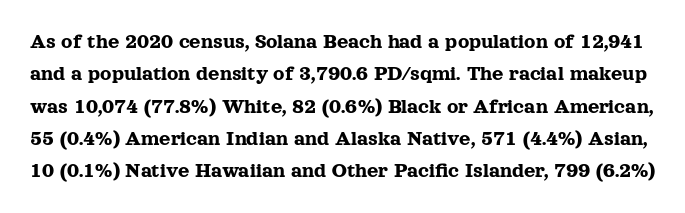
{"italic": "no", "underline": "no", "line_spacing": "normal", "line_spacing_ratio": 1.47, "letter_spacing": "normal", "letter_spacing_em": 0.0, "glyph_px": 22}
